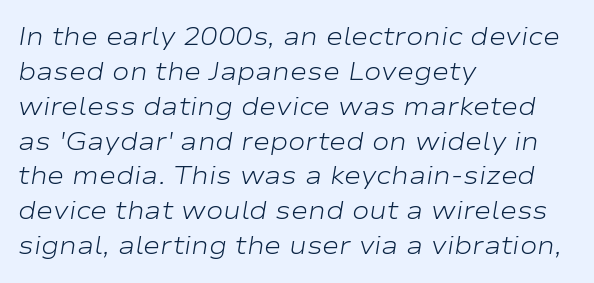
Short note: letters normally spaced. Line beginnings align vertically; line endings do not. Weight class: somewhere from thin through regular. If you drew a line through each stem, it would be angled. The foot of each line stays bare and open.
